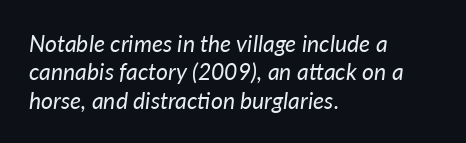
Q: Is the text bold? A: No.
Q: Is the text italic (slanted)? A: Yes, it leans right by about 7 degrees.
Q: Is the text underlined? A: No.
Q: How is the paragraph aligned? A: Left-aligned.
Q: Is the spacing between letters normal or unusually wide? A: Normal.
